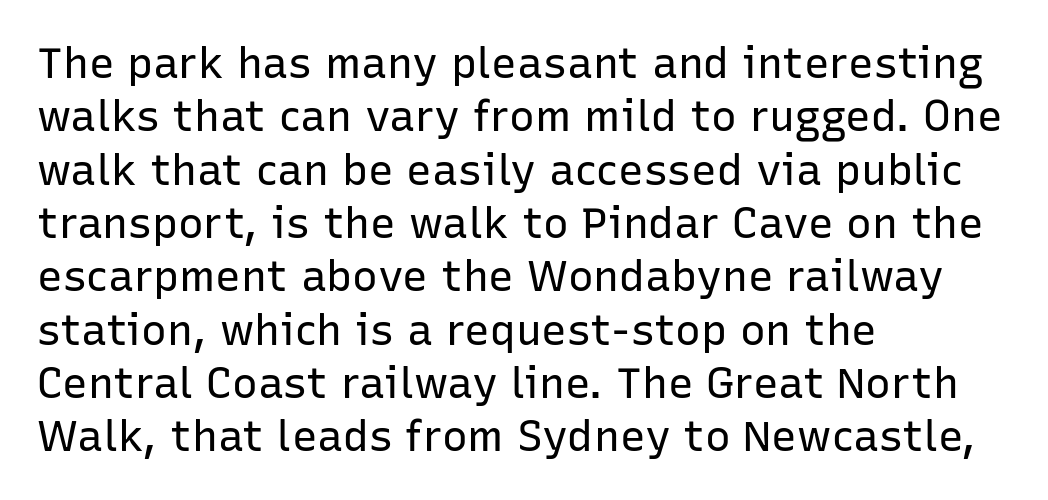
Only glyphs here, with clear space below each row. A sans-serif font was chosen for this passage. What stands out about the letter spacing? Nothing — it is the standard amount. On a weight scale, this lands at 450 or below. If you drew a ruler down the left edge, every line would touch it. Spacing verdict: proportional, widths tailored to each character.
